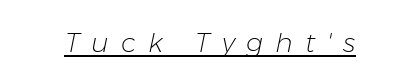
{"italic": "yes", "lean": "right", "slant_degrees": 11, "bold": "no", "underline": "yes", "letter_spacing": "wide", "letter_spacing_em": 0.44, "glyph_px": 27}
